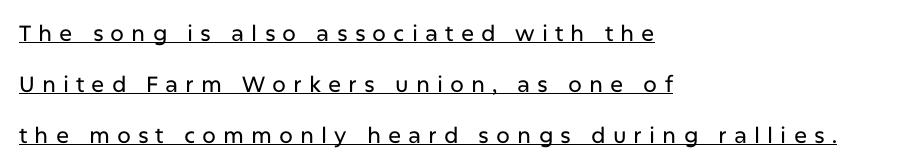
The image shows 22 px text type, upright; set left-aligned, loose line spacing (2.31x), unusually wide letter spacing (+0.32 em), underlined.
